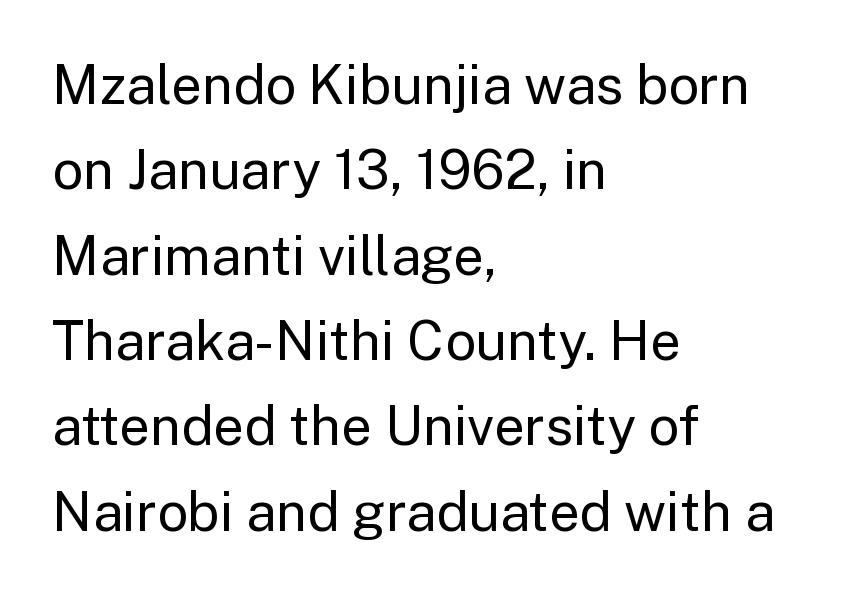
Looks like regular typesetting: each glyph gets only the width it needs. Successive baselines arrive at the customary interval. How are the letters spaced? Ordinarily, with no added tracking. A typesetter would label this face a sans.
